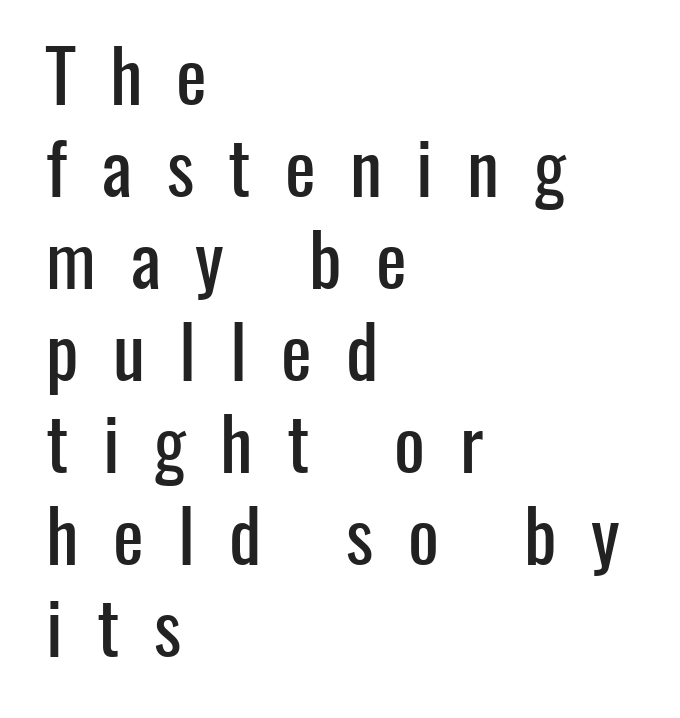
{"serif": "no", "italic": "no", "width": "condensed", "stroke_contrast": "low", "x_height": "medium", "monospaced": "no", "underline": "no", "align": "left", "line_spacing": "normal", "line_spacing_ratio": 1.26, "letter_spacing": "wide", "letter_spacing_em": 0.47, "glyph_px": 73}
